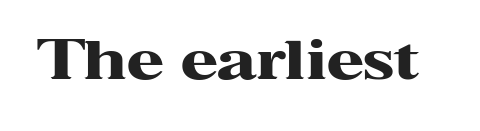
{"serif": "yes", "italic": "no", "bold": "yes", "weight": "heavy", "width": "wide", "stroke_contrast": "high", "x_height": "medium", "monospaced": "no", "underline": "no", "letter_spacing": "normal", "letter_spacing_em": 0.0, "glyph_px": 54}
